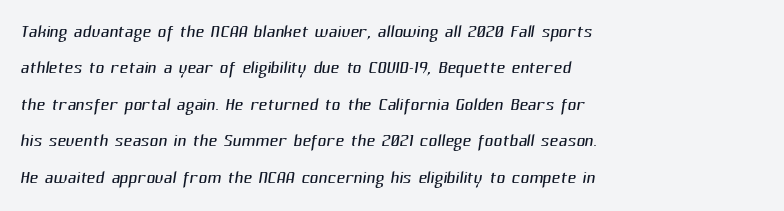
The passage is arranged the way most books set body copy — flush left. Words float on clear page, feet unadorned. No heavy texture on the line: the type isn't bold. If you measured baseline to baseline, you'd find a middling distance. Spacing between characters is what you'd get straight out of the box.
